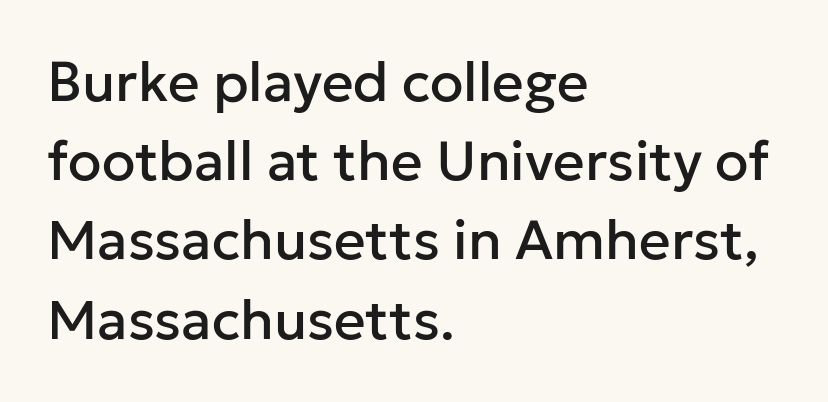
{"serif": "no", "italic": "no", "width": "normal", "stroke_contrast": "low", "x_height": "medium", "monospaced": "no", "underline": "no", "align": "left", "line_spacing": "normal", "line_spacing_ratio": 1.44, "letter_spacing": "normal", "letter_spacing_em": 0.0, "glyph_px": 55}
